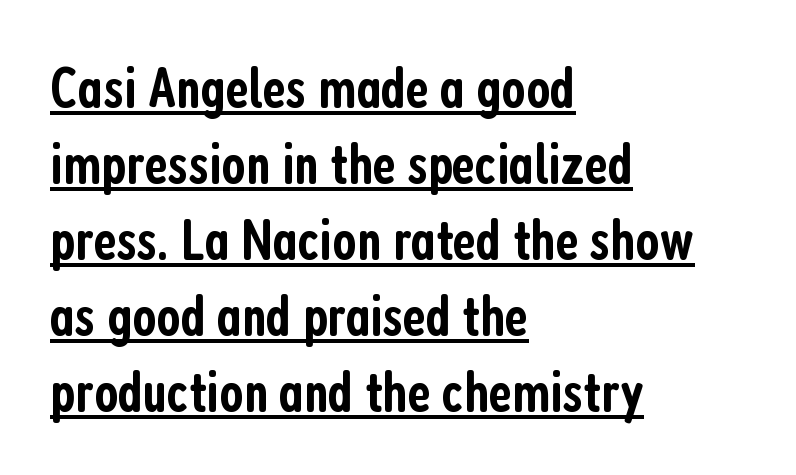
The image shows 58 px semibold, condensed sans-serif type, upright; set left-aligned, normal line spacing (1.31x), normal letter spacing, underlined; low stroke contrast and a medium x-height.
